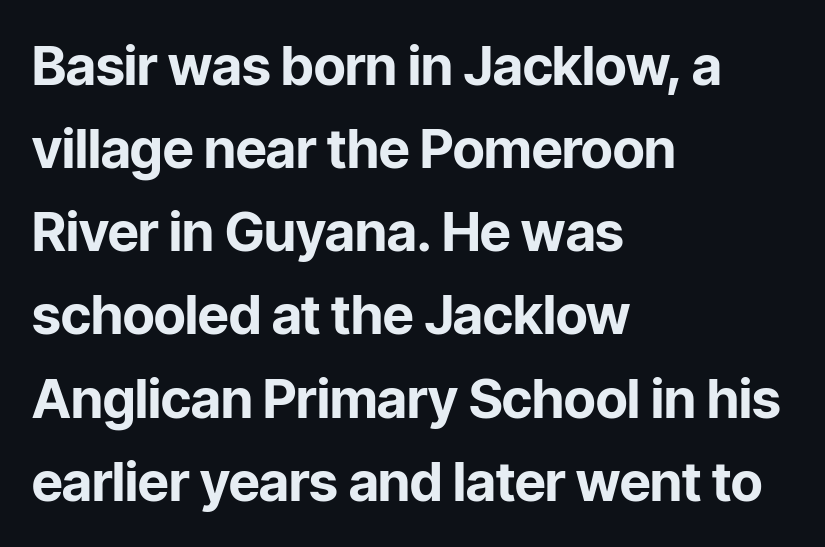
The image shows 54 px bold sans-serif type, upright; set left-aligned, normal line spacing (1.54x), normal letter spacing, not underlined; low stroke contrast and a medium x-height.
